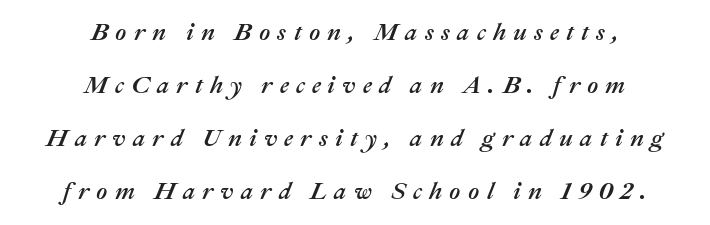
{"italic": "yes", "lean": "right", "slant_degrees": 22, "underline": "no", "align": "center", "line_spacing": "loose", "line_spacing_ratio": 2.21, "letter_spacing": "wide", "letter_spacing_em": 0.3, "glyph_px": 24}
